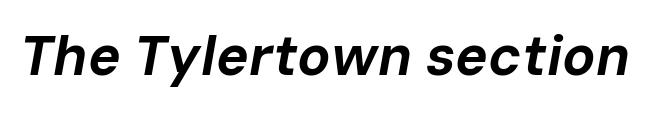
Q: Is the text bold? A: Yes.
Q: Is the text italic (slanted)? A: Yes, it leans right by about 10 degrees.
Q: Is the text underlined? A: No.
Q: Is the spacing between letters normal or unusually wide? A: Normal.
Q: Width (condensed, normal, or wide)? A: Normal.
Q: Stroke contrast? A: Low.
Q: x-height? A: Medium.
Q: Monospaced? A: No.
